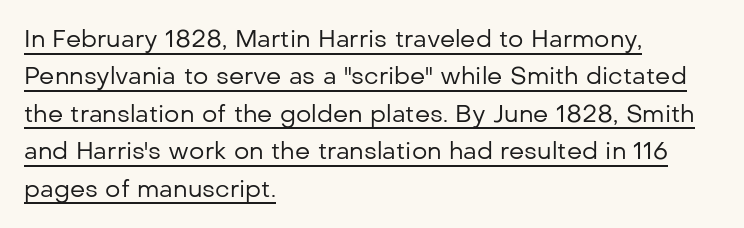
Q: Is the text bold? A: No.
Q: Is the text italic (slanted)? A: No, it is upright.
Q: Is the text underlined? A: Yes.
Q: How is the paragraph aligned? A: Left-aligned.
Q: Is the spacing between letters normal or unusually wide? A: Normal.
Q: Is the spacing between lines tight, normal or loose? A: Normal.
